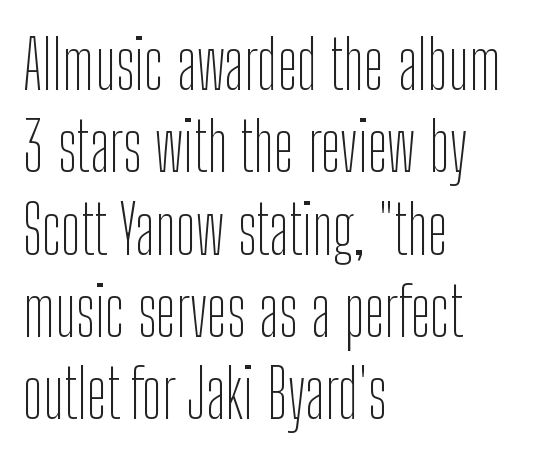
Q: Is the text bold? A: No.
Q: Is the text italic (slanted)? A: No, it is upright.
Q: Is the typeface a serif or a sans-serif typeface? A: Sans-serif.
Q: Is the text underlined? A: No.
Q: How is the paragraph aligned? A: Left-aligned.
Q: Is the spacing between letters normal or unusually wide? A: Normal.
Q: Width (condensed, normal, or wide)? A: Condensed.
Q: Stroke contrast? A: Low.
Q: x-height? A: Medium.
Q: Monospaced? A: No.
